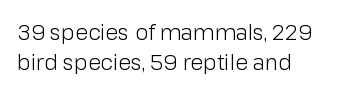
Regarding leading, the lines here are spaced in the standard way. Underline: absent. A classic flush-left, rag-right setting is used for this passage. Every character sits straight up, as roman type does.
